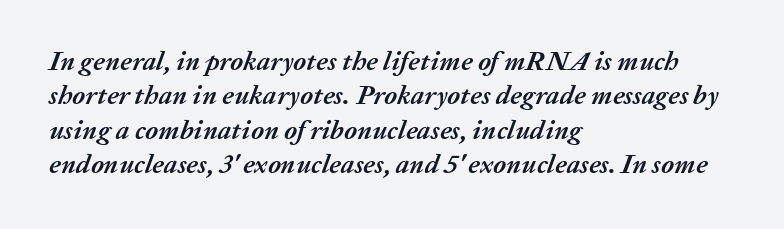
Q: Is the text bold? A: Yes.
Q: Is the text italic (slanted)? A: Yes, it leans right by about 20 degrees.
Q: Is the text underlined? A: No.
Q: How is the paragraph aligned? A: Left-aligned.
Q: Is the spacing between letters normal or unusually wide? A: Normal.
Q: Is the spacing between lines tight, normal or loose? A: Normal.
